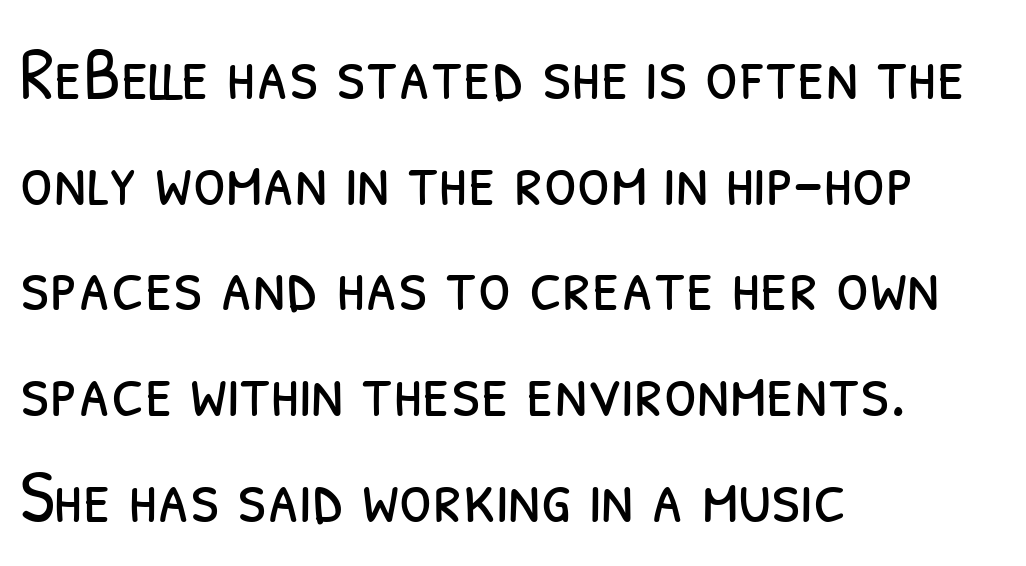
{"serif": "no", "bold": "no", "weight": "light", "width": "condensed", "stroke_contrast": "low", "x_height": "medium", "monospaced": "no", "underline": "no", "align": "left", "line_spacing": "normal", "line_spacing_ratio": 1.41, "letter_spacing": "normal", "letter_spacing_em": 0.0, "glyph_px": 75}
